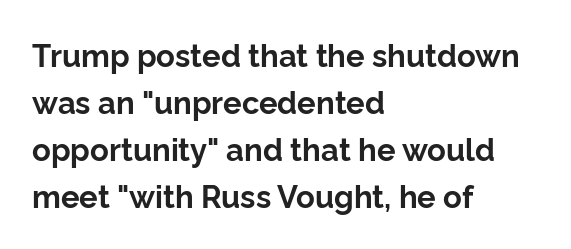
Q: Is the text bold? A: Yes.
Q: Is the text italic (slanted)? A: No, it is upright.
Q: Is the typeface a serif or a sans-serif typeface? A: Sans-serif.
Q: Is the text underlined? A: No.
Q: How is the paragraph aligned? A: Left-aligned.
Q: Is the spacing between letters normal or unusually wide? A: Normal.
Q: Is the spacing between lines tight, normal or loose? A: Normal.
Q: Width (condensed, normal, or wide)? A: Normal.
Q: Stroke contrast? A: Low.
Q: x-height? A: Medium.
Q: Monospaced? A: No.
